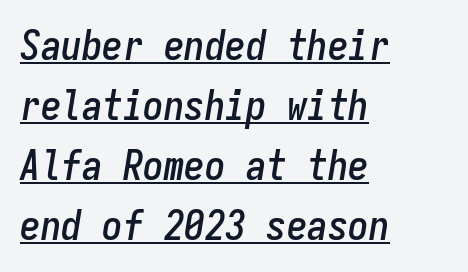
The image shows 41 px condensed type, italic (leaning right), monospaced; set left-aligned, normal line spacing (1.46x), normal letter spacing, underlined; low stroke contrast and a medium x-height.
